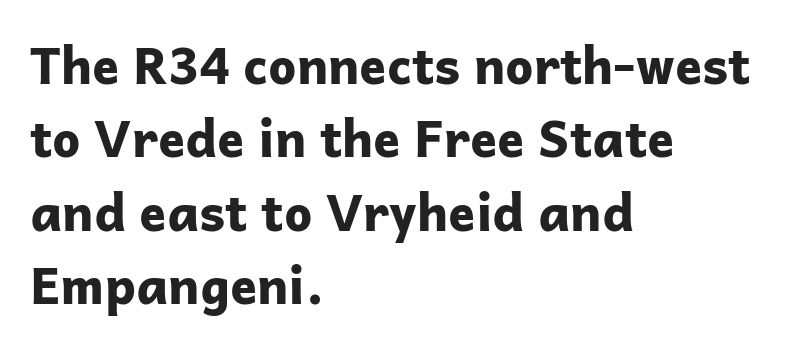
Emphasis by weight is at full strength: bold. In terms of posture, this sample is upright. Descenders are the only things crossing below the line. The glyphs in this specimen are sans serif. The setting favours the left margin, as ordinary paragraphs usually do.
